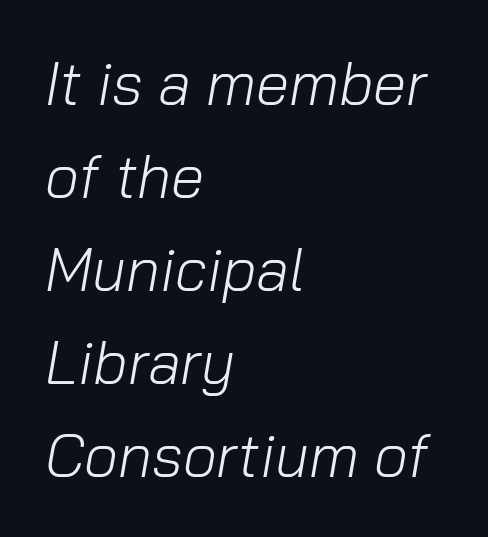
The image shows 60 px light type, italic (leaning right); set left-aligned, normal line spacing (1.55x), normal letter spacing, not underlined; low stroke contrast and a medium x-height.
